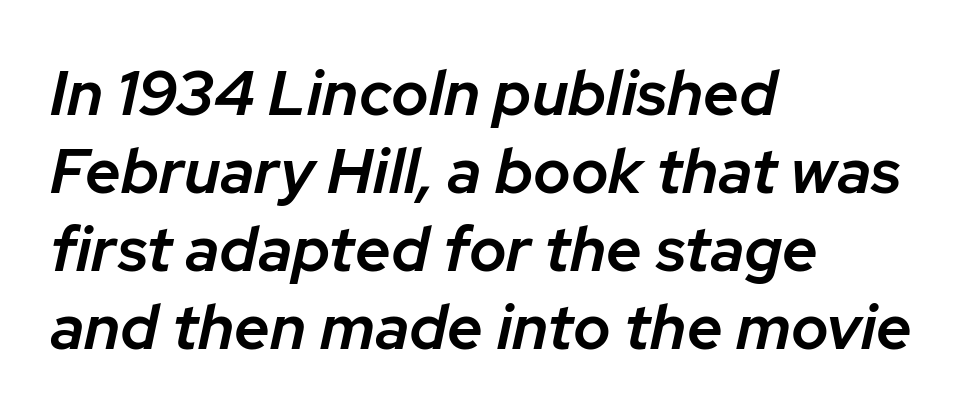
The image shows 63 px semibold type, italic (leaning right); set left-aligned, line spacing 1.24x, normal letter spacing, not underlined; low stroke contrast and a medium x-height.
